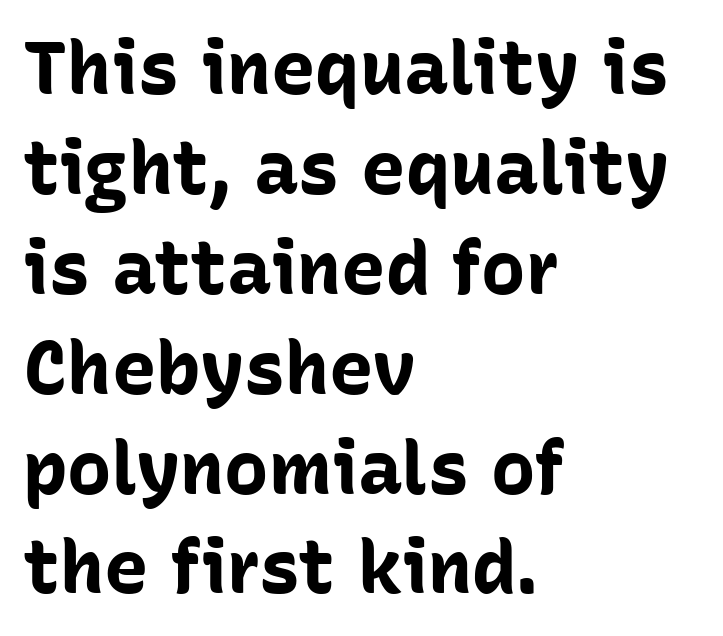
Q: Is the text bold? A: Yes.
Q: Is the text italic (slanted)? A: No, it is upright.
Q: Is the typeface a serif or a sans-serif typeface? A: Sans-serif.
Q: Is the text underlined? A: No.
Q: How is the paragraph aligned? A: Left-aligned.
Q: Is the spacing between letters normal or unusually wide? A: Normal.
Q: Is the spacing between lines tight, normal or loose? A: Normal.
Q: Width (condensed, normal, or wide)? A: Normal.
Q: Stroke contrast? A: Low.
Q: x-height? A: Medium.
Q: Monospaced? A: No.
